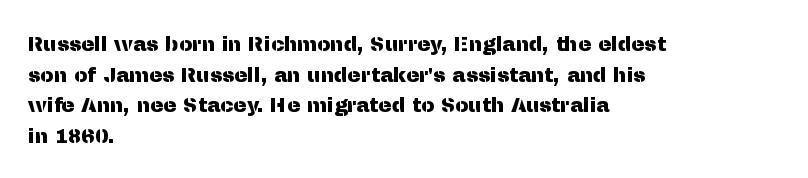
Posture: upright roman. Where is the straight margin? On the left. The passage shown stacks its lines at a standard gap. The passage shown is not underscored anywhere. The tracking reads as untouched default to a designer's eye.
